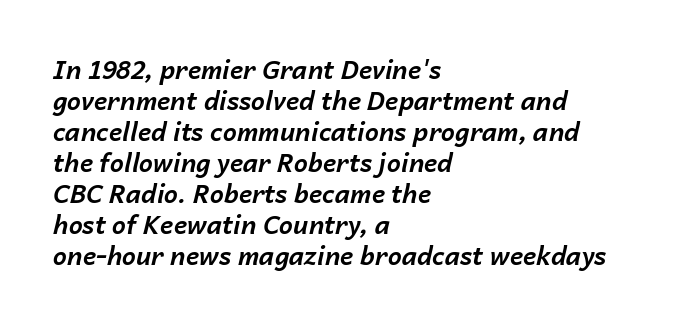
The image shows 25 px bold type, italic (leaning right); set left-aligned, line spacing 1.24x, normal letter spacing, not underlined.
